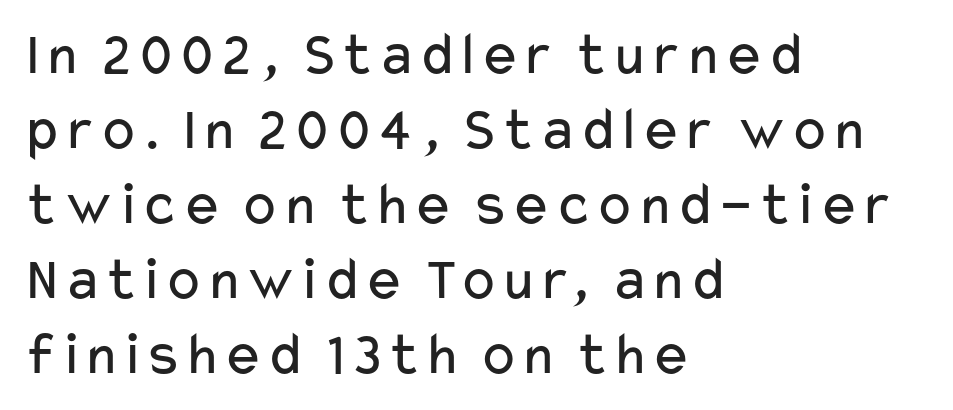
This sample has the flowing, uneven cadence of proportional lettering. Students, note that the glyphs here touch the page at normal intervals. Underline: absent. This rendering employs a face without finishing strokes, i.e., a sans-serif. Typeset ragged right — the left edge is the straight one. The lettering holds an erect, upright posture throughout.
